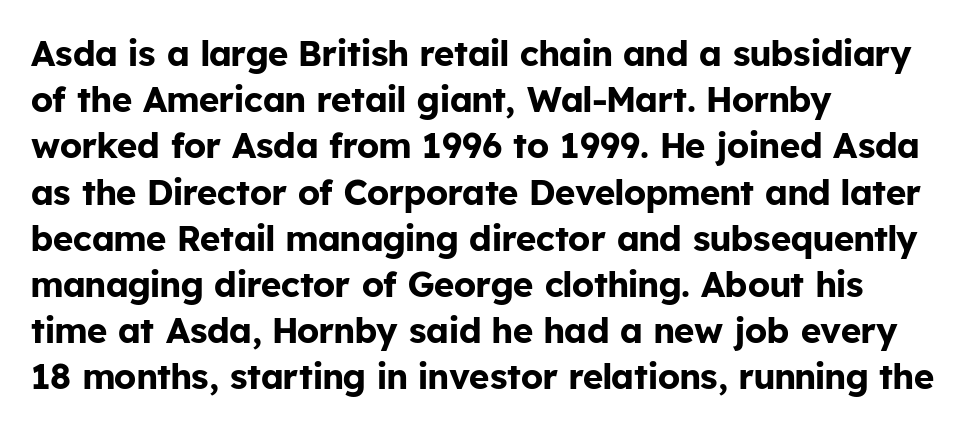
The image shows 35 px bold sans-serif type, upright; set left-aligned, normal line spacing (1.32x), normal letter spacing, not underlined; low stroke contrast and a medium x-height.
